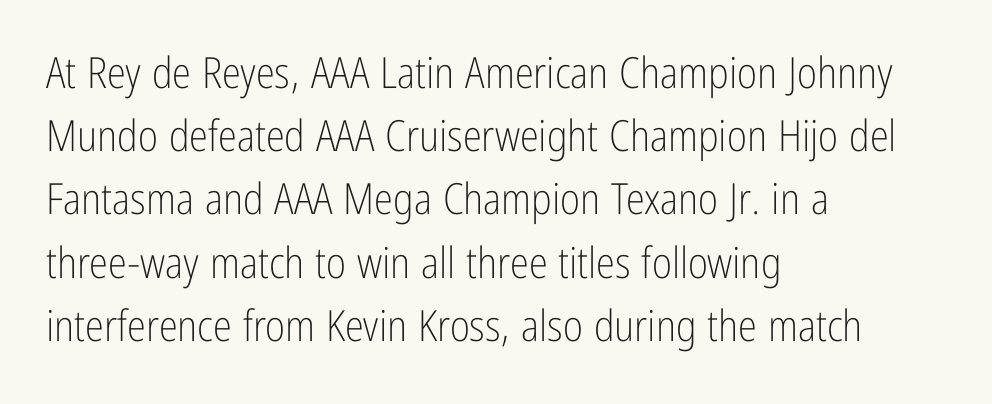
Q: Is the text bold? A: No.
Q: Is the text italic (slanted)? A: No, it is upright.
Q: Is the typeface a serif or a sans-serif typeface? A: Sans-serif.
Q: Is the text underlined? A: No.
Q: How is the paragraph aligned? A: Left-aligned.
Q: Is the spacing between letters normal or unusually wide? A: Normal.
Q: Is the spacing between lines tight, normal or loose? A: Normal.
Q: Width (condensed, normal, or wide)? A: Condensed.
Q: Stroke contrast? A: Low.
Q: x-height? A: Medium.
Q: Monospaced? A: No.
